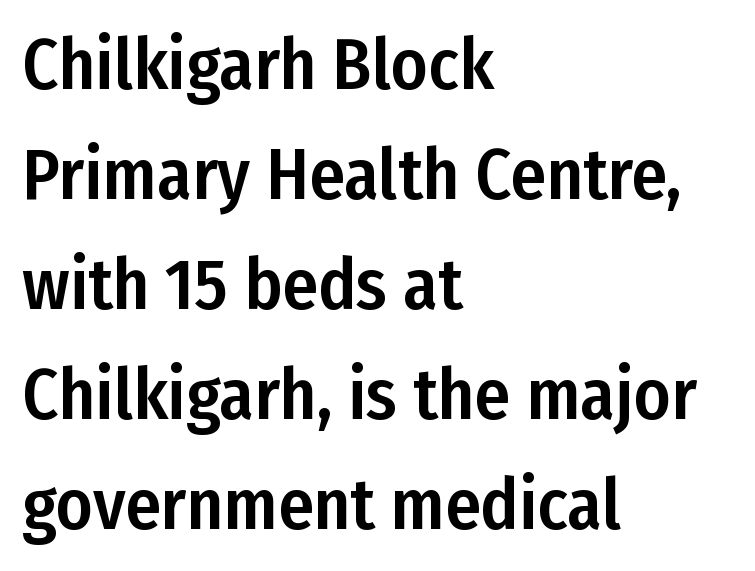
{"serif": "no", "italic": "no", "width": "condensed", "stroke_contrast": "low", "x_height": "medium", "monospaced": "no", "underline": "no", "align": "left", "line_spacing": "normal", "line_spacing_ratio": 1.55, "letter_spacing": "normal", "letter_spacing_em": 0.0, "glyph_px": 71}
